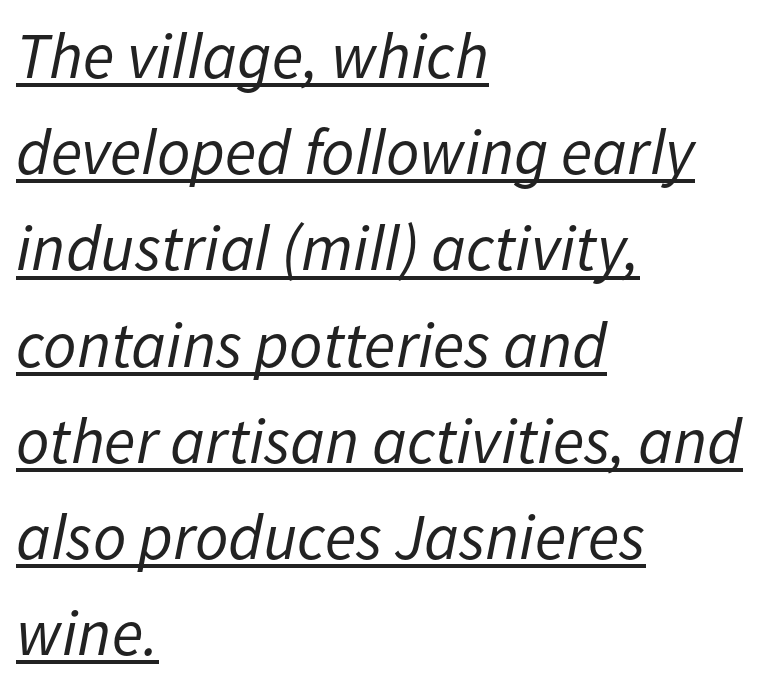
{"italic": "yes", "lean": "right", "slant_degrees": 11, "bold": "no", "weight": "regular", "width": "normal", "stroke_contrast": "low", "x_height": "medium", "monospaced": "no", "underline": "yes", "align": "left", "line_spacing": "normal", "line_spacing_ratio": 1.48, "letter_spacing": "normal", "letter_spacing_em": 0.0, "glyph_px": 65}
